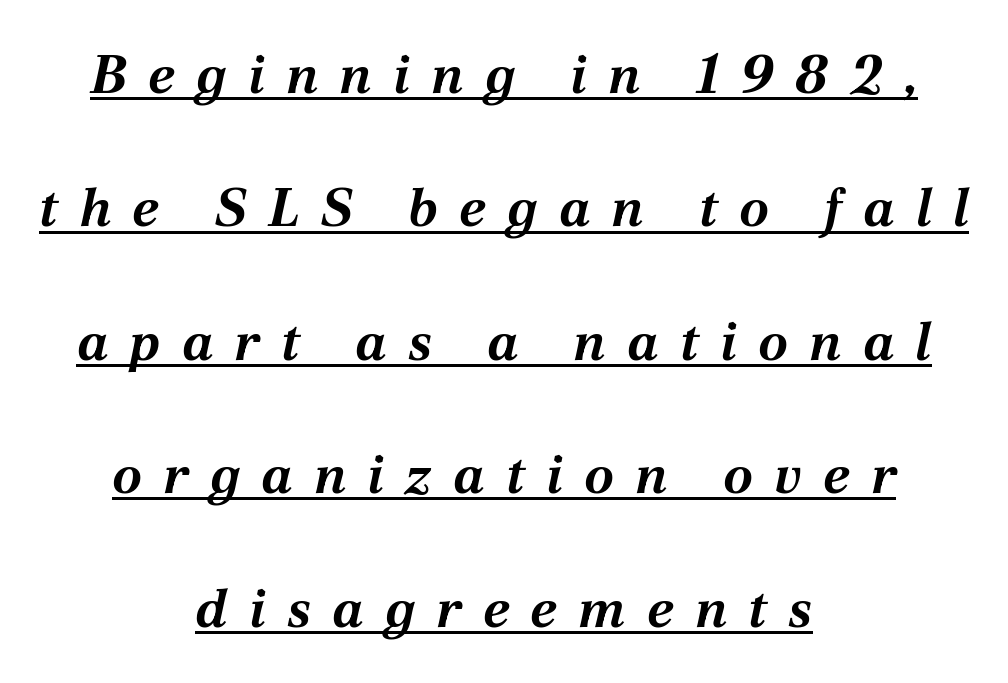
The image shows 54 px bold type, italic (leaning right); set centered, loose line spacing (2.47x), unusually wide letter spacing (+0.39 em), underlined; medium stroke contrast and a medium x-height.
